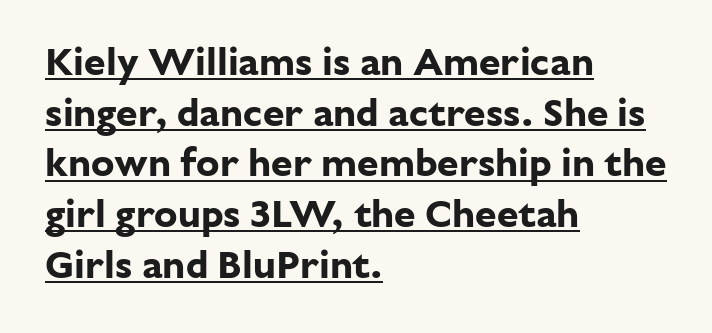
The image shows 39 px bold sans-serif type, upright; set left-aligned, normal line spacing (1.3x), normal letter spacing, underlined; low stroke contrast and a medium x-height.
